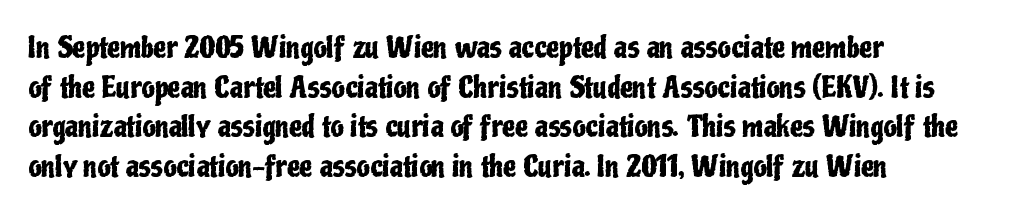
{"serif": "no", "italic": "no", "width": "condensed", "stroke_contrast": "low", "x_height": "medium", "monospaced": "no", "underline": "no", "align": "left", "line_spacing": "normal", "line_spacing_ratio": 1.37, "letter_spacing": "normal", "letter_spacing_em": 0.0, "glyph_px": 29}
